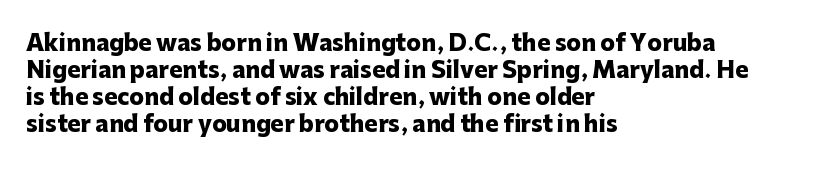
Q: Is the text bold? A: Yes.
Q: Is the text italic (slanted)? A: No, it is upright.
Q: Is the text underlined? A: No.
Q: How is the paragraph aligned? A: Left-aligned.
Q: Is the spacing between letters normal or unusually wide? A: Normal.
